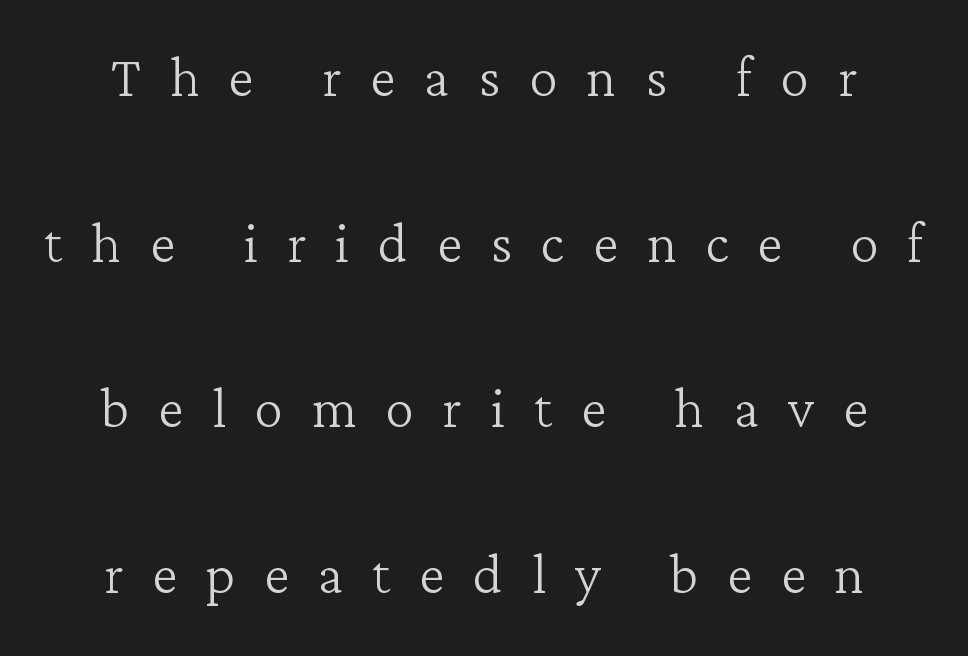
Q: Is the text bold? A: No.
Q: Is the text italic (slanted)? A: No, it is upright.
Q: Is the typeface a serif or a sans-serif typeface? A: Serif.
Q: Is the text underlined? A: No.
Q: How is the paragraph aligned? A: Centered.
Q: Is the spacing between letters normal or unusually wide? A: Unusually wide.
Q: Is the spacing between lines tight, normal or loose? A: Loose.
Q: Width (condensed, normal, or wide)? A: Normal.
Q: Stroke contrast? A: Low.
Q: x-height? A: Medium.
Q: Monospaced? A: No.
